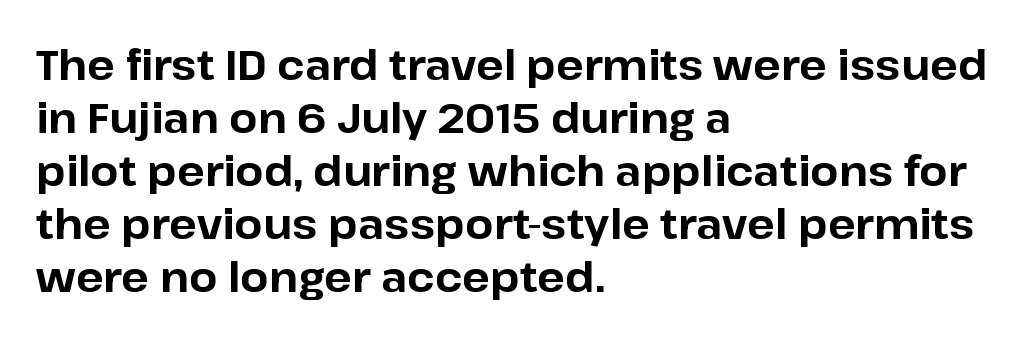
The image shows 41 px bold sans-serif type, upright; set left-aligned, normal line spacing (1.29x), normal letter spacing, not underlined; low stroke contrast and a medium x-height.
